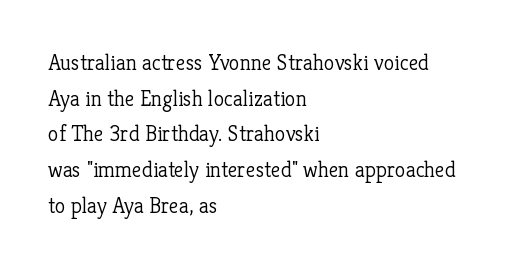
The weight tops out at a normal text grade. Students, observe: this is what conventionally led text looks like. Look at the tracking — it's just the regular setting, nothing added. Typeset ragged right — the left edge is the straight one. Only glyphs here, with clear space below each row.
